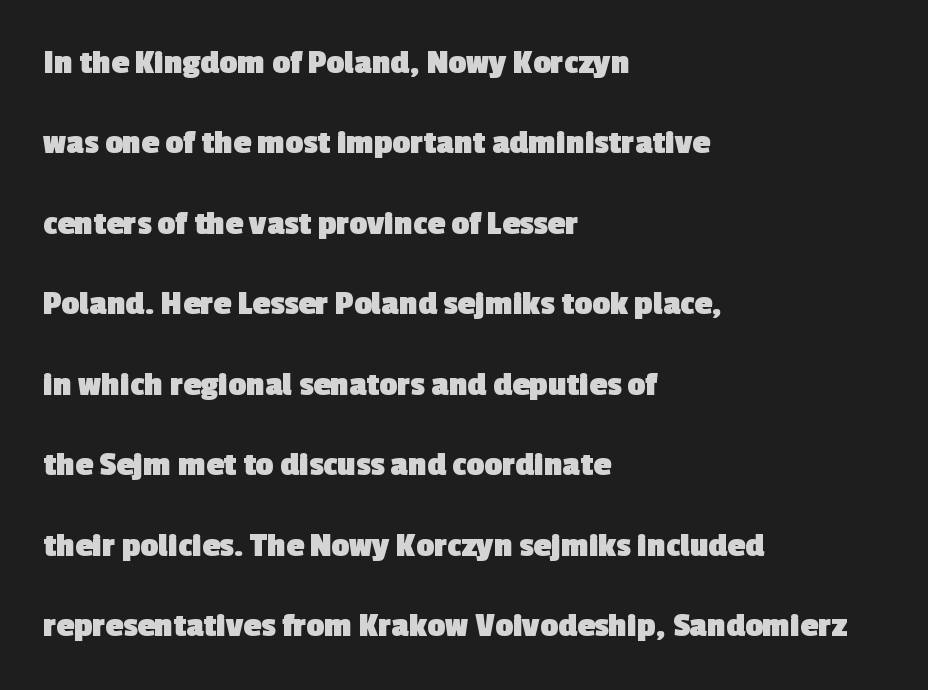
Spacing verdict: proportional, widths tailored to each character. Leading: increased. Where is the straight margin? On the left. The text was rendered using a sans face with plain stroke endings.
